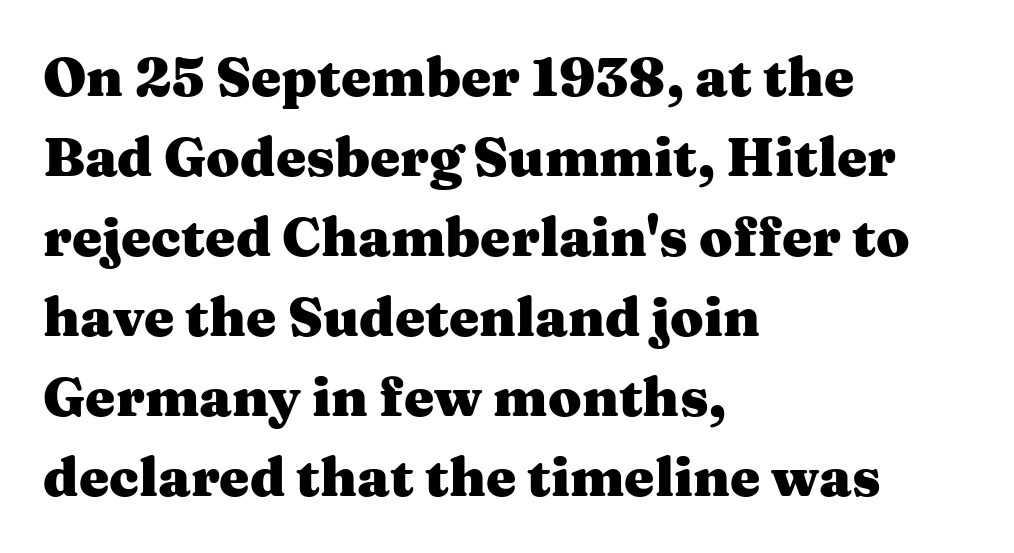
Q: Is the text bold? A: Yes.
Q: Is the text italic (slanted)? A: No, it is upright.
Q: Is the typeface a serif or a sans-serif typeface? A: Serif.
Q: Is the text underlined? A: No.
Q: How is the paragraph aligned? A: Left-aligned.
Q: Is the spacing between letters normal or unusually wide? A: Normal.
Q: Is the spacing between lines tight, normal or loose? A: Normal.
Q: Width (condensed, normal, or wide)? A: Wide.
Q: Stroke contrast? A: Medium.
Q: x-height? A: Medium.
Q: Monospaced? A: No.
